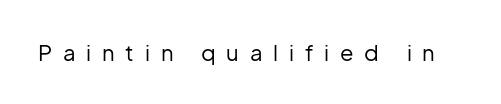
In terms of posture, this sample is upright. Inter-character spacing is expanded well beyond the font's built-in metrics. Underline: absent. The typesetting does not lean heavy: it is not bold.
